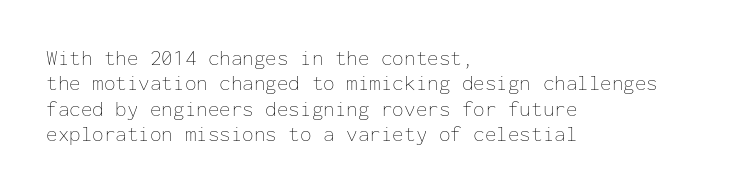
{"italic": "no", "bold": "no", "underline": "no", "align": "left", "line_spacing_ratio": 1.21, "letter_spacing": "normal", "letter_spacing_em": 0.0, "glyph_px": 21}
